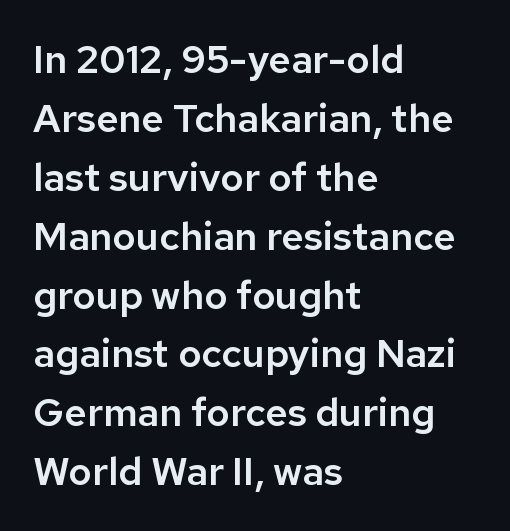
{"serif": "no", "italic": "no", "width": "normal", "stroke_contrast": "low", "x_height": "medium", "monospaced": "no", "underline": "no", "align": "left", "line_spacing": "normal", "line_spacing_ratio": 1.51, "letter_spacing": "normal", "letter_spacing_em": 0.0, "glyph_px": 39}
